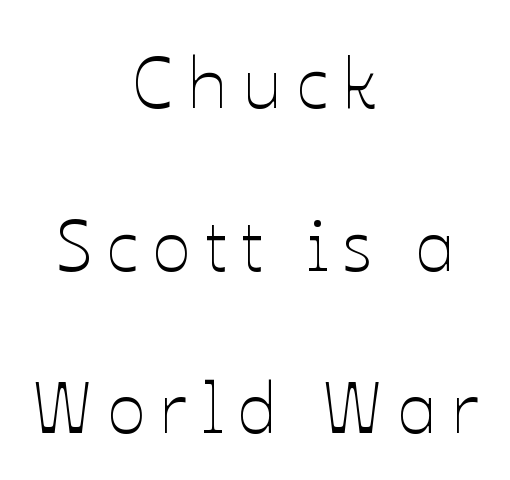
{"italic": "no", "bold": "no", "weight": "thin", "width": "normal", "stroke_contrast": "low", "x_height": "medium", "monospaced": "no", "underline": "no", "align": "center", "line_spacing": "loose", "line_spacing_ratio": 2.26, "letter_spacing": "wide", "letter_spacing_em": 0.2, "glyph_px": 72}
